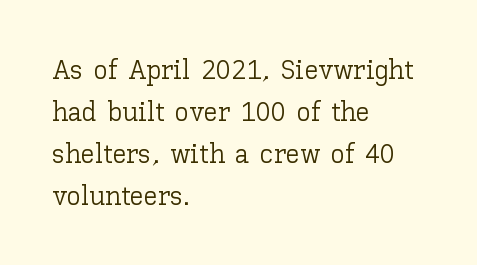
The image shows 28 px light type, upright; set left-aligned, normal line spacing (1.5x), normal letter spacing, not underlined; low stroke contrast and a medium x-height.
